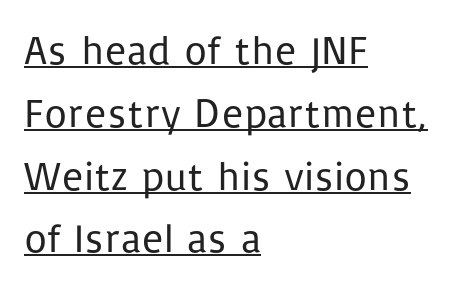
{"serif": "no", "italic": "no", "bold": "no", "weight": "regular", "width": "normal", "stroke_contrast": "low", "x_height": "medium", "monospaced": "no", "underline": "yes", "align": "left", "line_spacing": "normal", "line_spacing_ratio": 1.57, "letter_spacing": "normal", "letter_spacing_em": 0.0, "glyph_px": 40}
